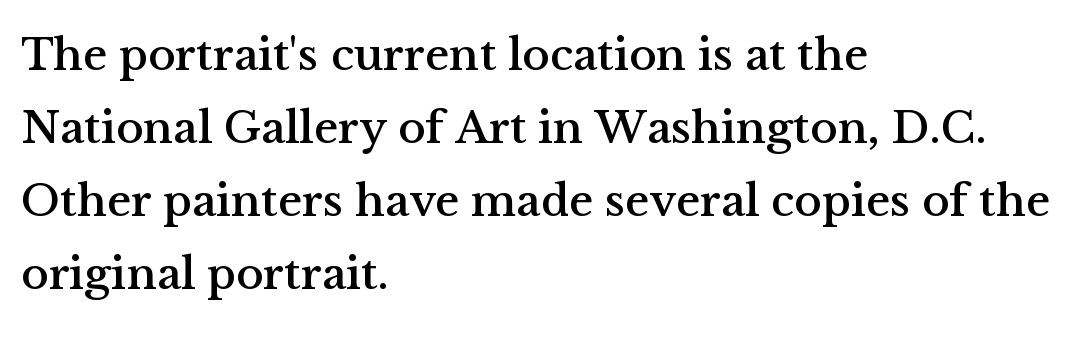
{"serif": "yes", "italic": "no", "width": "normal", "stroke_contrast": "medium", "x_height": "medium", "monospaced": "no", "underline": "no", "align": "left", "line_spacing": "normal", "line_spacing_ratio": 1.59, "letter_spacing": "normal", "letter_spacing_em": 0.0, "glyph_px": 46}
